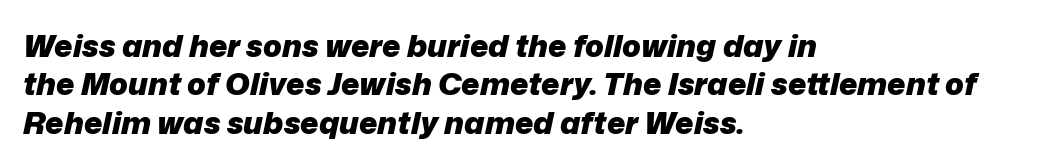
Q: Is the text bold? A: Yes.
Q: Is the text italic (slanted)? A: Yes, it leans right by about 12 degrees.
Q: Is the text underlined? A: No.
Q: How is the paragraph aligned? A: Left-aligned.
Q: Is the spacing between letters normal or unusually wide? A: Normal.
Q: Width (condensed, normal, or wide)? A: Normal.
Q: Stroke contrast? A: Low.
Q: x-height? A: Medium.
Q: Monospaced? A: No.
